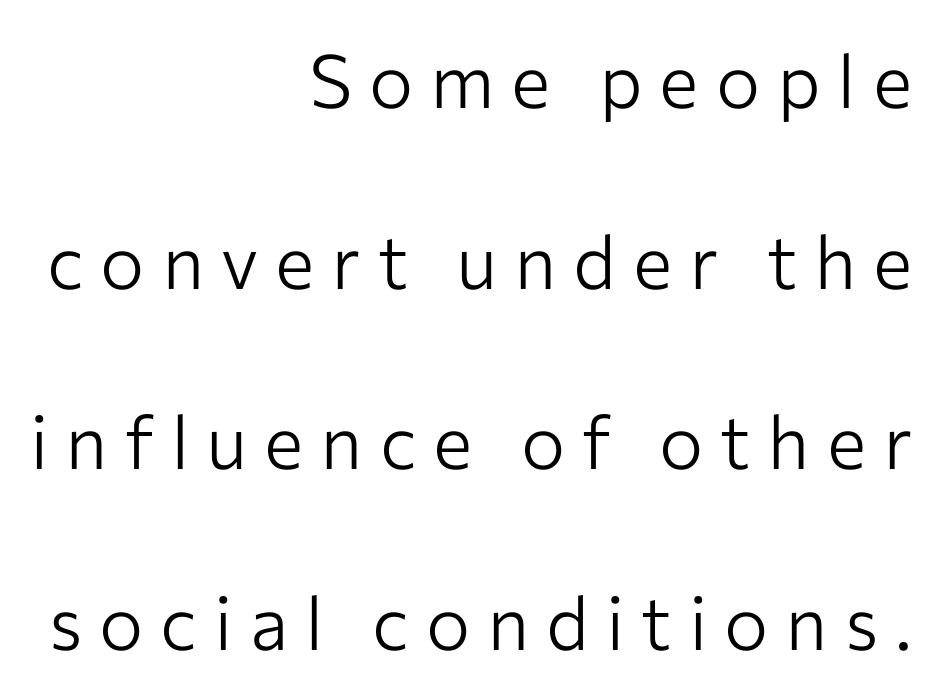
{"serif": "no", "italic": "no", "bold": "no", "weight": "light", "width": "normal", "stroke_contrast": "low", "x_height": "medium", "monospaced": "no", "underline": "no", "align": "right", "line_spacing": "loose", "line_spacing_ratio": 2.44, "letter_spacing": "wide", "letter_spacing_em": 0.23, "glyph_px": 74}
